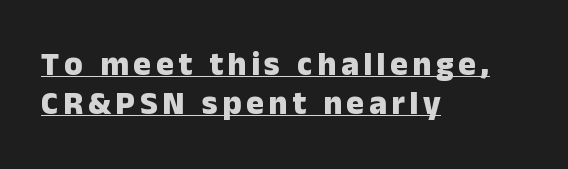
The image shows 33 px heavy sans-serif type, upright; set left-aligned, line spacing 1.18x, underlined; low stroke contrast and a medium x-height.
